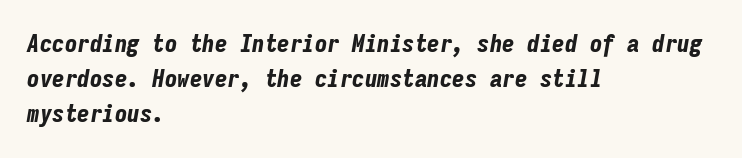
Q: Is the text bold? A: Yes.
Q: Is the text italic (slanted)? A: Yes, it leans right by about 9 degrees.
Q: Is the text underlined? A: No.
Q: How is the paragraph aligned? A: Left-aligned.
Q: Is the spacing between letters normal or unusually wide? A: Normal.
Q: Is the spacing between lines tight, normal or loose? A: Normal.
